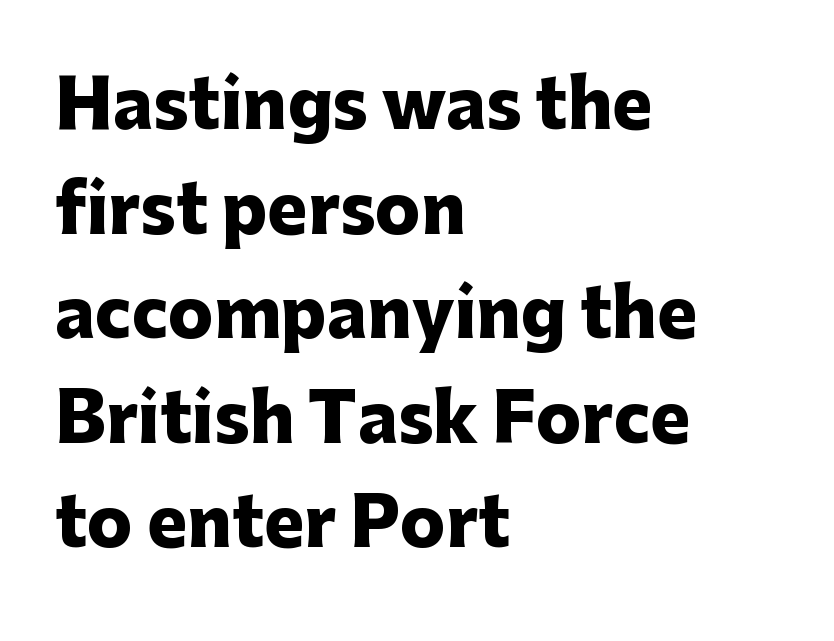
Its strokes are broad and dark, the hallmark of bold type. Looks like regular typesetting: each glyph gets only the width it needs. Is there much room between lines? A standard amount, neither cramped nor airy. This is the regular roman posture of the typeface. Characters follow at the spacing the type designer built in.
